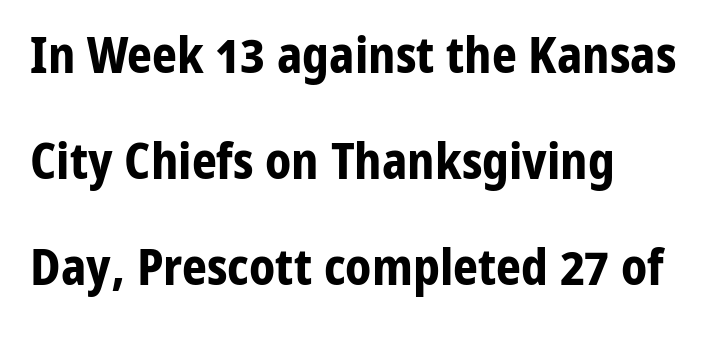
Q: Is the text bold? A: Yes.
Q: Is the text italic (slanted)? A: No, it is upright.
Q: Is the typeface a serif or a sans-serif typeface? A: Sans-serif.
Q: Is the text underlined? A: No.
Q: Is the spacing between letters normal or unusually wide? A: Normal.
Q: Is the spacing between lines tight, normal or loose? A: Loose.
Q: Width (condensed, normal, or wide)? A: Normal.
Q: Stroke contrast? A: Low.
Q: x-height? A: Medium.
Q: Monospaced? A: No.
